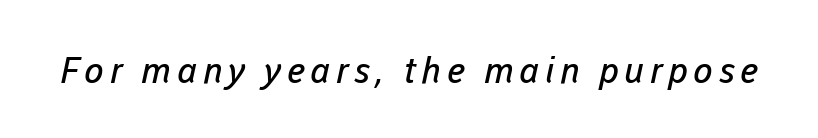
{"serif": "no", "bold": "no", "weight": "regular", "width": "normal", "stroke_contrast": "low", "x_height": "medium", "monospaced": "no", "underline": "no", "glyph_px": 36}
